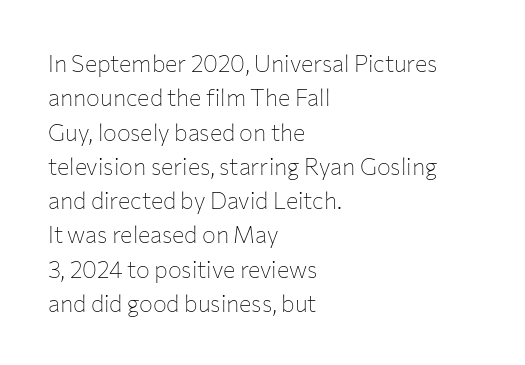
The vertical gap from one line to the next is medium. These lines were composed using upright roman letters. Horizontal alignment here is leftward, the default for most running prose. The gaps between neighbouring characters are ordinary and unremarkable. Weight: regular or lighter.
